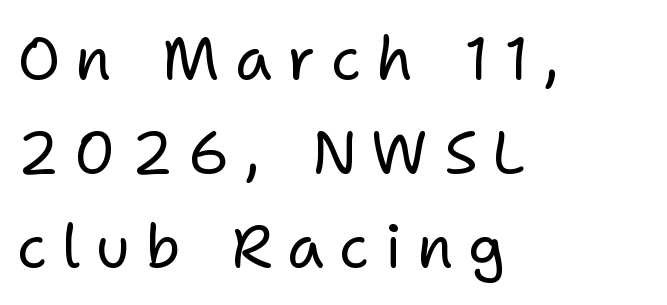
Q: Is the text bold? A: No.
Q: Is the text italic (slanted)? A: No, it is upright.
Q: Is the typeface a serif or a sans-serif typeface? A: Sans-serif.
Q: Is the text underlined? A: No.
Q: How is the paragraph aligned? A: Left-aligned.
Q: Is the spacing between letters normal or unusually wide? A: Unusually wide.
Q: Is the spacing between lines tight, normal or loose? A: Normal.
Q: Width (condensed, normal, or wide)? A: Normal.
Q: Stroke contrast? A: Low.
Q: x-height? A: Medium.
Q: Monospaced? A: No.
